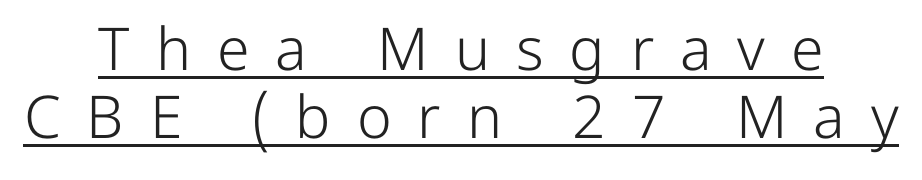
{"serif": "no", "italic": "no", "bold": "no", "weight": "light", "width": "normal", "stroke_contrast": "low", "x_height": "medium", "monospaced": "no", "underline": "yes", "align": "center", "line_spacing": "tight", "line_spacing_ratio": 1.15, "letter_spacing": "wide", "letter_spacing_em": 0.44, "glyph_px": 59}
